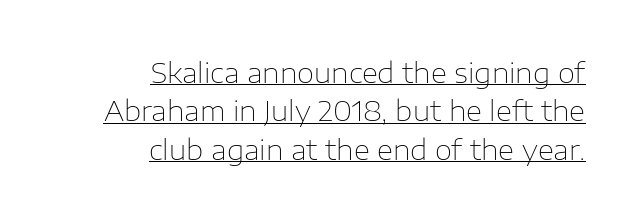
{"serif": "no", "italic": "no", "bold": "no", "weight": "thin", "width": "normal", "stroke_contrast": "low", "x_height": "medium", "monospaced": "no", "underline": "yes", "align": "right", "line_spacing": "normal", "line_spacing_ratio": 1.37, "letter_spacing": "normal", "letter_spacing_em": 0.0, "glyph_px": 28}
